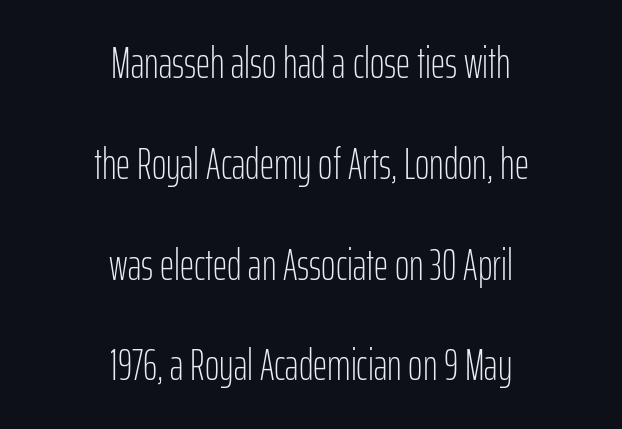
{"serif": "no", "italic": "no", "bold": "no", "weight": "light", "width": "condensed", "stroke_contrast": "low", "x_height": "medium", "monospaced": "no", "underline": "no", "align": "center", "line_spacing": "loose", "line_spacing_ratio": 2.29, "letter_spacing": "normal", "letter_spacing_em": 0.0, "glyph_px": 44}
